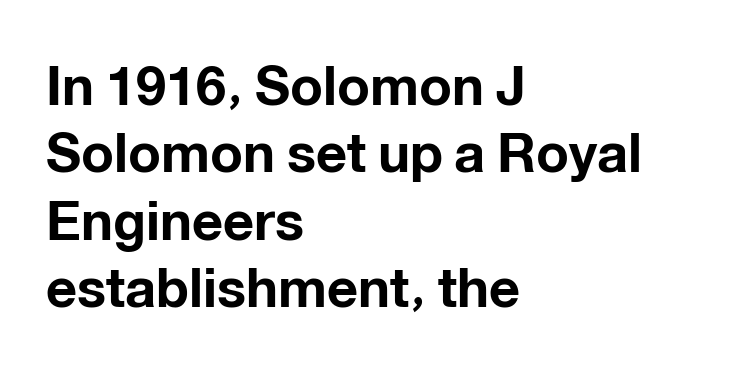
The image shows 54 px bold sans-serif type, upright; set left-aligned, normal line spacing (1.25x), normal letter spacing, not underlined; low stroke contrast and a medium x-height.
